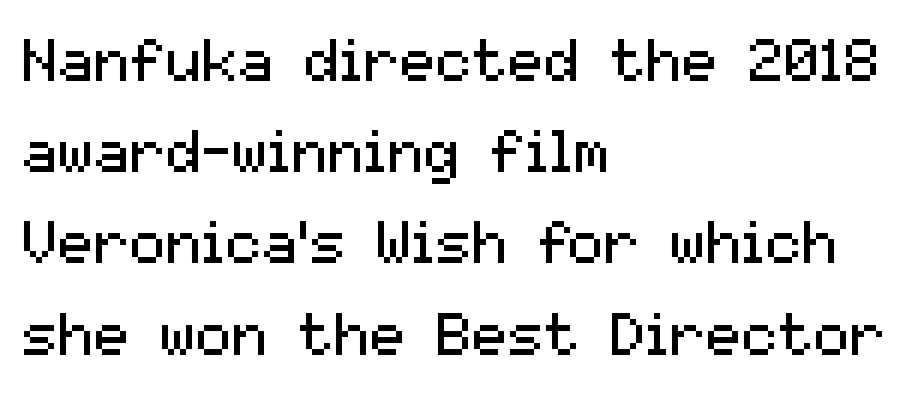
The image shows 60 px regular-weight sans-serif type, upright; set left-aligned, normal line spacing (1.52x), normal letter spacing, not underlined; medium stroke contrast and a medium x-height.
